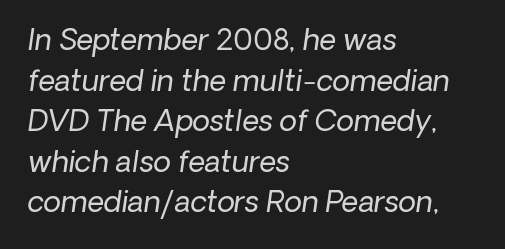
{"serif": "no", "bold": "no", "weight": "regular", "width": "normal", "stroke_contrast": "low", "x_height": "medium", "monospaced": "no", "underline": "no", "align": "left", "line_spacing": "normal", "line_spacing_ratio": 1.4, "letter_spacing": "normal", "letter_spacing_em": 0.0, "glyph_px": 29}
